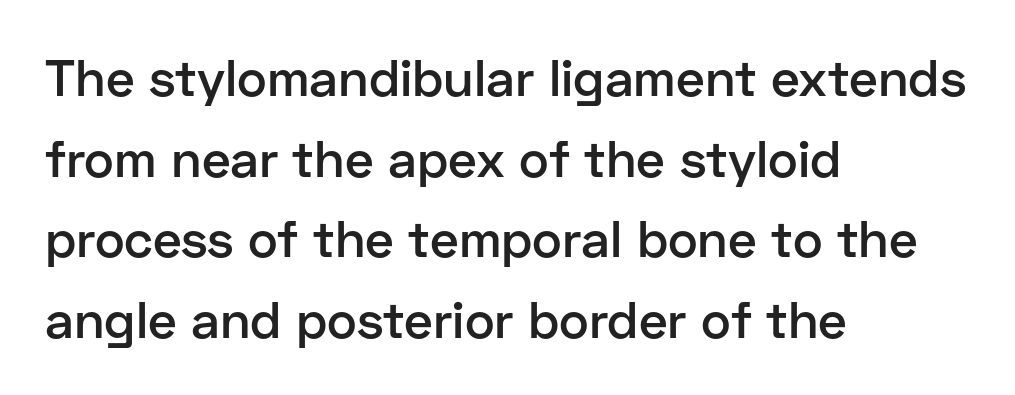
Q: Is the text bold? A: Semi-bold.
Q: Is the text italic (slanted)? A: No, it is upright.
Q: Is the typeface a serif or a sans-serif typeface? A: Sans-serif.
Q: Is the text underlined? A: No.
Q: How is the paragraph aligned? A: Left-aligned.
Q: Is the spacing between letters normal or unusually wide? A: Normal.
Q: Is the spacing between lines tight, normal or loose? A: Normal.
Q: Width (condensed, normal, or wide)? A: Normal.
Q: Stroke contrast? A: Low.
Q: x-height? A: Medium.
Q: Monospaced? A: No.
